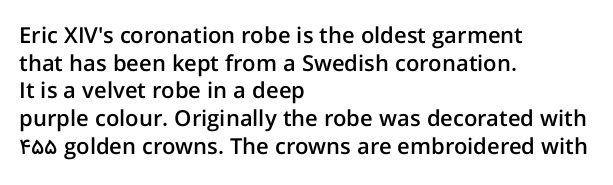
{"italic": "no", "bold": "semi", "underline": "no", "align": "left", "line_spacing": "normal", "line_spacing_ratio": 1.26, "letter_spacing": "normal", "letter_spacing_em": 0.0, "glyph_px": 22}
